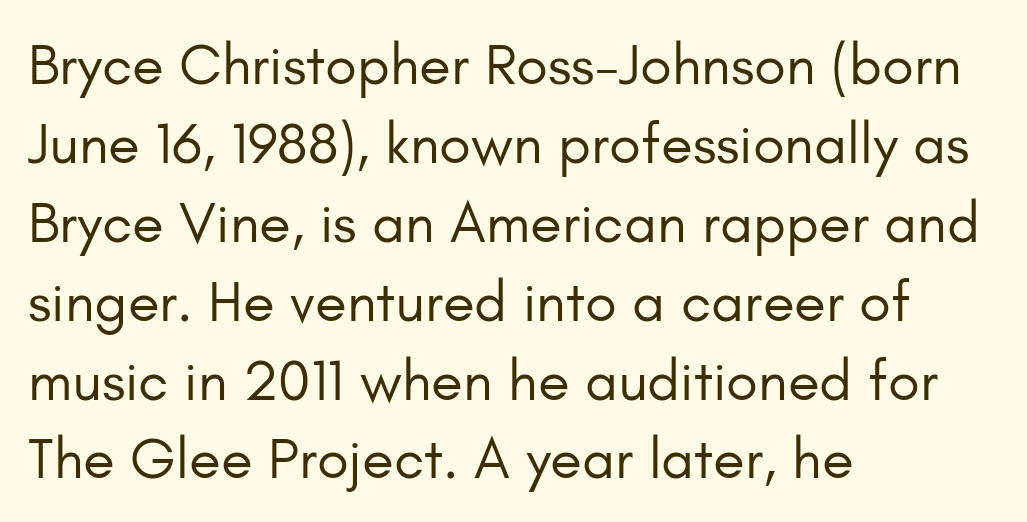
{"serif": "no", "italic": "no", "bold": "no", "weight": "regular", "width": "normal", "stroke_contrast": "low", "x_height": "small", "monospaced": "no", "underline": "no", "align": "left", "line_spacing": "normal", "line_spacing_ratio": 1.36, "letter_spacing": "normal", "letter_spacing_em": 0.0, "glyph_px": 58}
